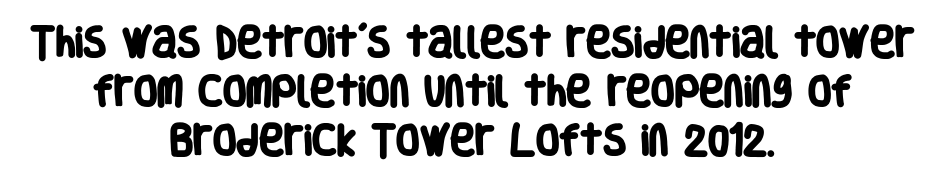
Unlike a traditional serif, this face leaves its strokes unadorned. The glyphs have the mass of a bold cut. The rendering uses natural spacing where letterforms have individual widths. The whitespace from short lines is split evenly between both sides.
